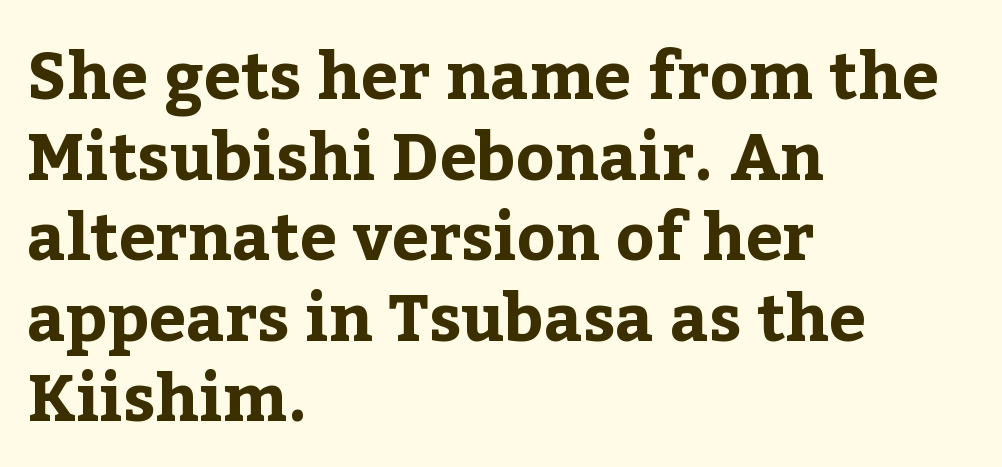
Think of a printed novel: that variable character pitch is what you see here. Which margin do the lines hug? The left one — the right edge is uneven. The type family on display is of the serif kind. A typesetter would mark this as roman, not italic.
